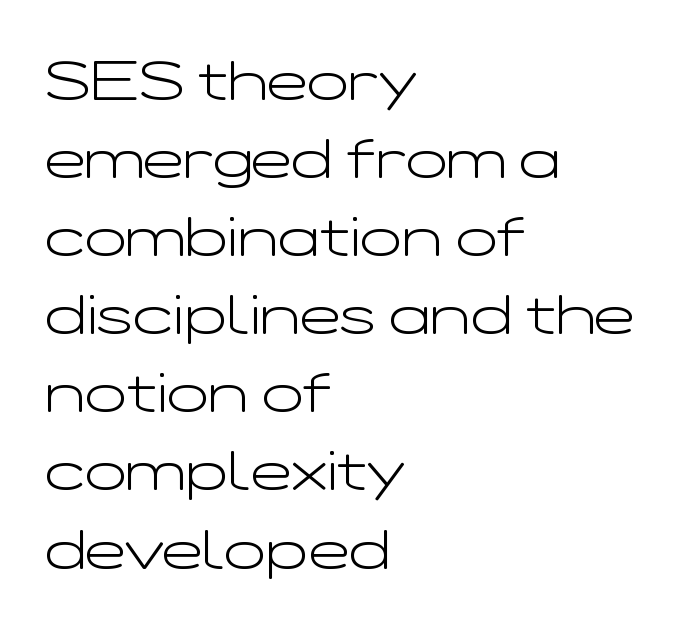
{"serif": "no", "italic": "no", "bold": "no", "weight": "light", "width": "wide", "stroke_contrast": "low", "x_height": "medium", "monospaced": "no", "underline": "no", "align": "left", "line_spacing": "normal", "line_spacing_ratio": 1.42, "letter_spacing": "normal", "letter_spacing_em": 0.0, "glyph_px": 55}
